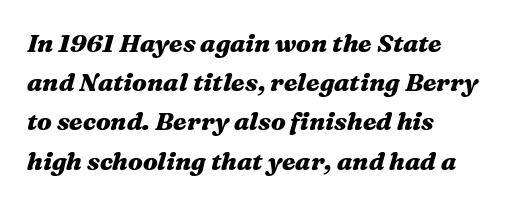
Q: Is the text bold? A: Yes.
Q: Is the text italic (slanted)? A: Yes, it leans right by about 16 degrees.
Q: Is the text underlined? A: No.
Q: How is the paragraph aligned? A: Left-aligned.
Q: Is the spacing between letters normal or unusually wide? A: Normal.
Q: Is the spacing between lines tight, normal or loose? A: Normal.
